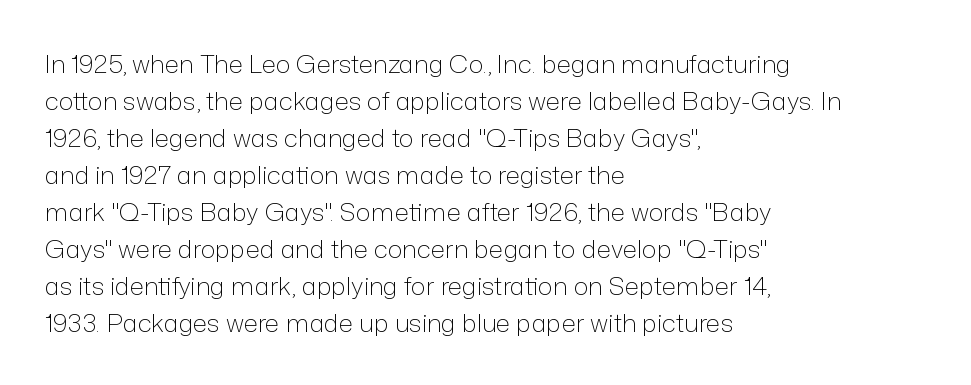
{"italic": "no", "bold": "no", "underline": "no", "align": "left", "line_spacing": "normal", "line_spacing_ratio": 1.48, "letter_spacing": "normal", "letter_spacing_em": 0.0, "glyph_px": 25}
